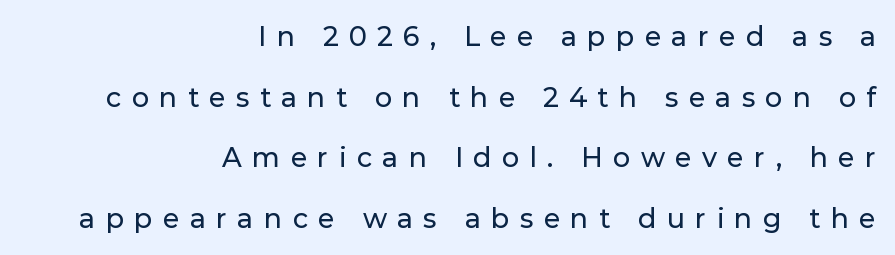
The image shows 27 px text type, upright; set right-aligned, loose line spacing (2.25x), unusually wide letter spacing (+0.38 em), not underlined.
